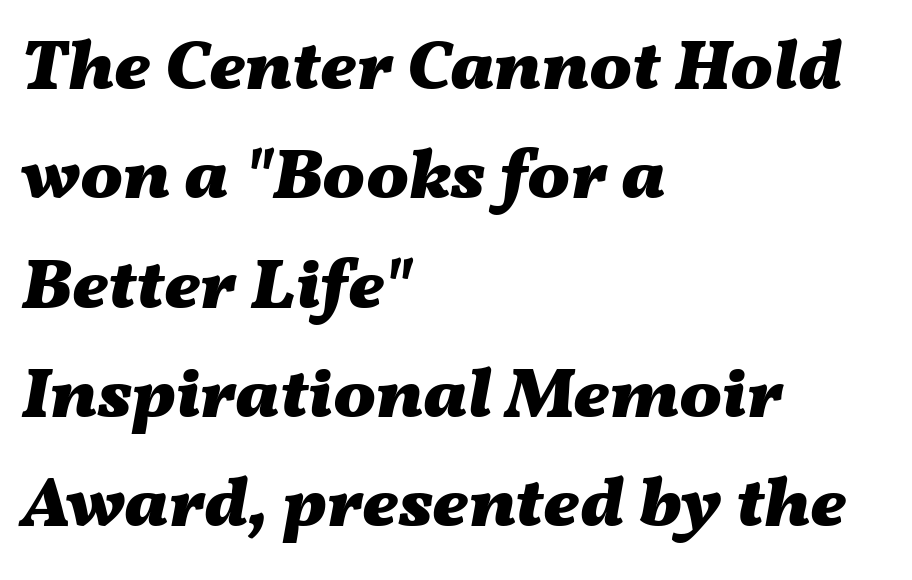
Leading: standard. The lettering tilts uniformly, giving the passage an italic look. The setting favours the left margin, as ordinary paragraphs usually do. The glyphs are unaccompanied by any horizontal stroke below them. Strokes here are thick enough to call this a true bold. The rendering uses natural spacing where letterforms have individual widths.
